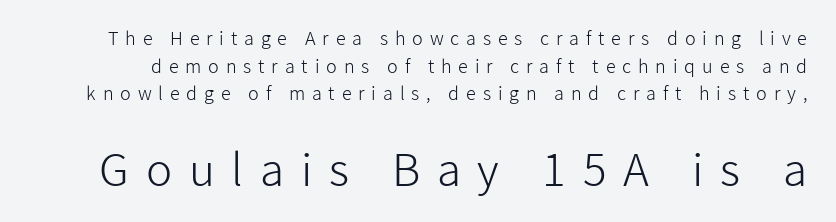
The image shows 44 px light sans-serif type, upright; set normal line spacing (1.54x), unusually wide letter spacing (+0.38 em), not underlined; the second (bottom) block is 2.44x larger; low stroke contrast and a medium x-height.
